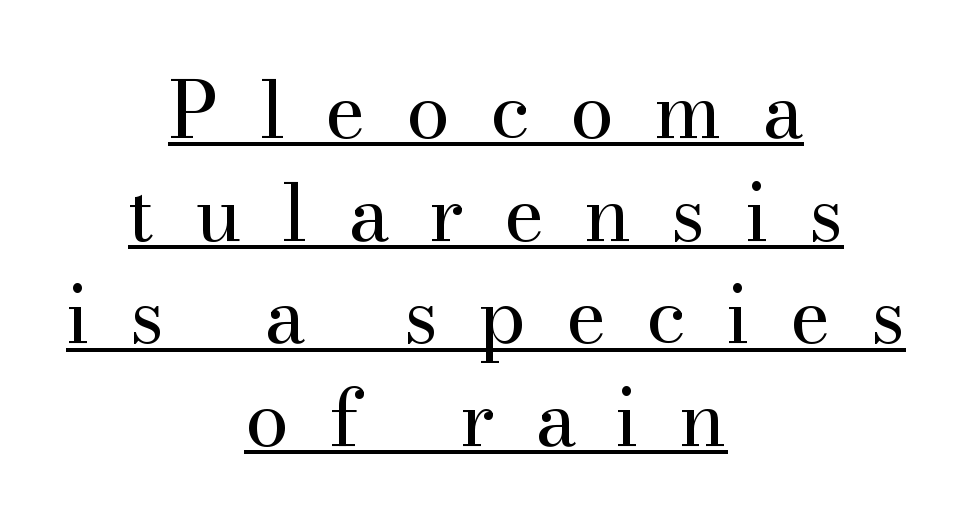
{"serif": "yes", "italic": "no", "bold": "no", "weight": "regular", "width": "normal", "stroke_contrast": "medium", "x_height": "small", "monospaced": "no", "underline": "yes", "align": "center", "line_spacing": "normal", "line_spacing_ratio": 1.3, "letter_spacing": "wide", "letter_spacing_em": 0.5, "glyph_px": 79}
